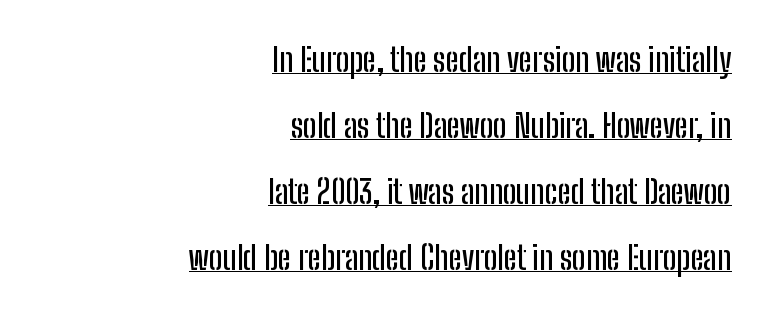
Varying glyph widths throughout — classic text-font behaviour. Posture: upright roman. You can see a thin bar hugging the bottom of the glyphs. Visually the block forms a straight wall on the right and a jagged coastline on the left. Type style note: lacks serifs. You could fit nearly another row in the gap between these rows.
